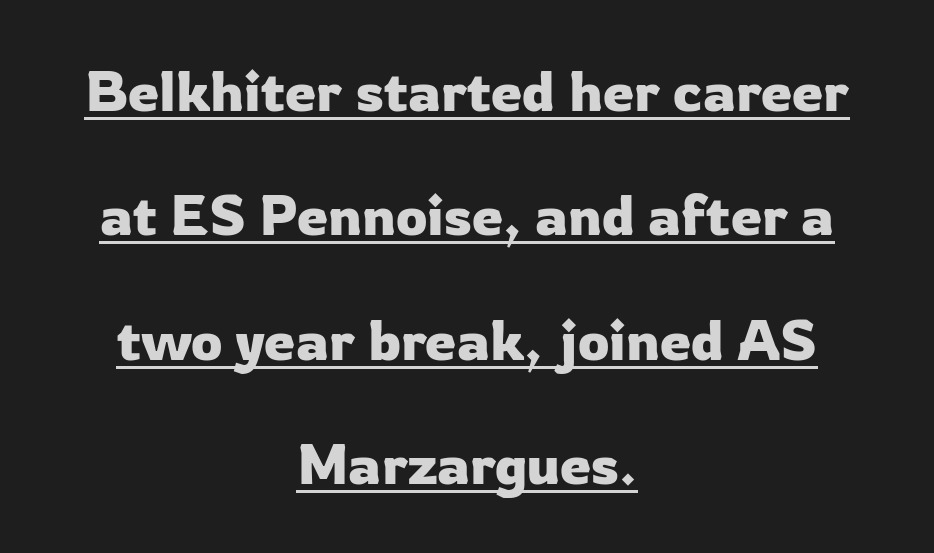
Q: Is the text italic (slanted)? A: No, it is upright.
Q: Is the typeface a serif or a sans-serif typeface? A: Sans-serif.
Q: Is the text underlined? A: Yes.
Q: How is the paragraph aligned? A: Centered.
Q: Is the spacing between letters normal or unusually wide? A: Normal.
Q: Is the spacing between lines tight, normal or loose? A: Loose.
Q: Width (condensed, normal, or wide)? A: Normal.
Q: Stroke contrast? A: Low.
Q: x-height? A: Medium.
Q: Monospaced? A: No.
